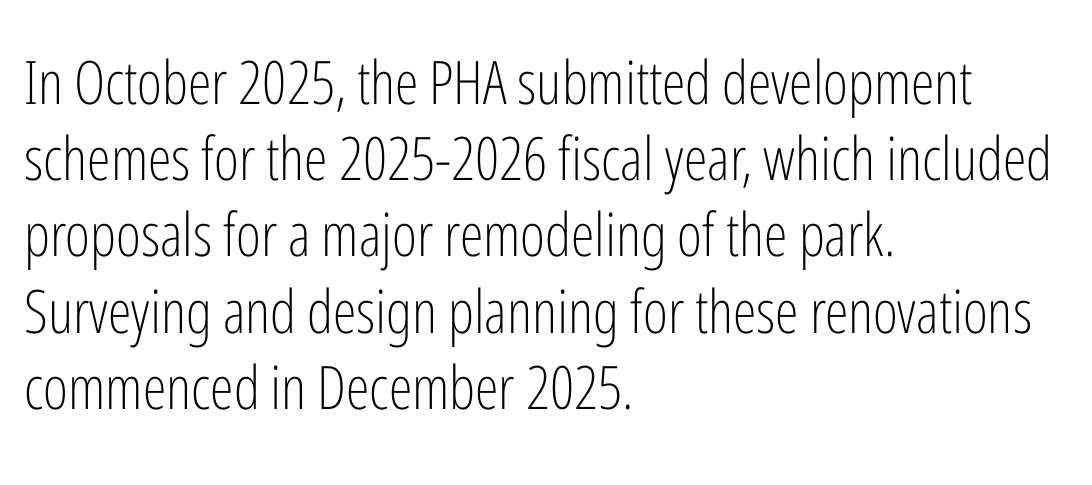
A typesetter would label this face a sans. No extra tracking has been applied to these lines. The letters advance in unequal steps, a hallmark of proportional type. Each line starts at the same left margin while the right side varies. Designer's note — italics off, roman on.
